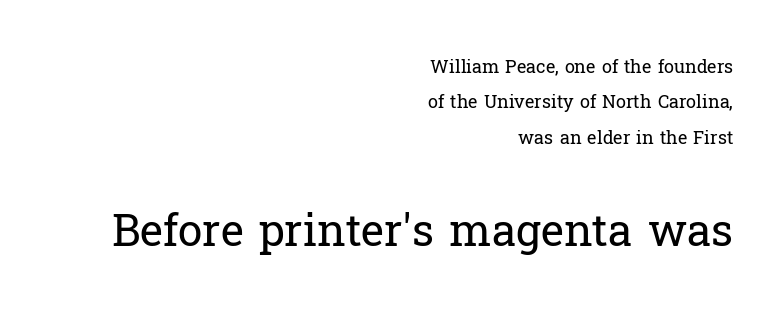
The image shows 44 px regular-weight serif type, upright; set right-aligned, loose line spacing (1.96x), normal letter spacing, not underlined; the second (bottom) block is 2.44x larger; low stroke contrast and a medium x-height.
